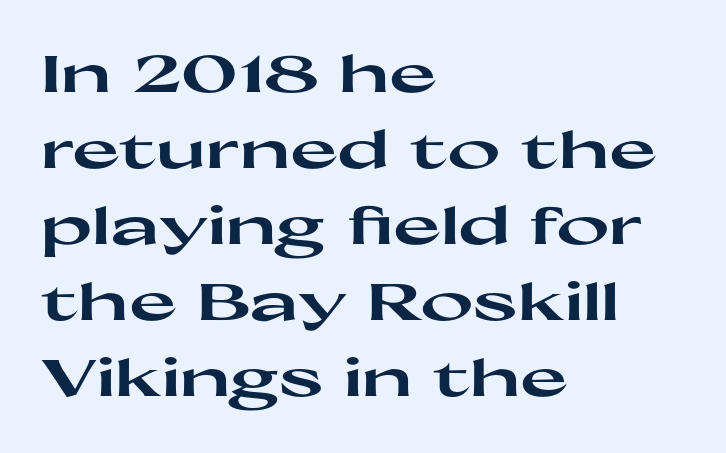
You can tell from the bare stems that sans-serif type was used. Nothing unusual about the tracking: characters are spaced as the font intends. Every row of glyphs begins at an identical x-position on the left. These lines carry a lot of weight — the face is fully bold. Think of a printed novel: that variable character pitch is what you see here. Quick note: underline off.
